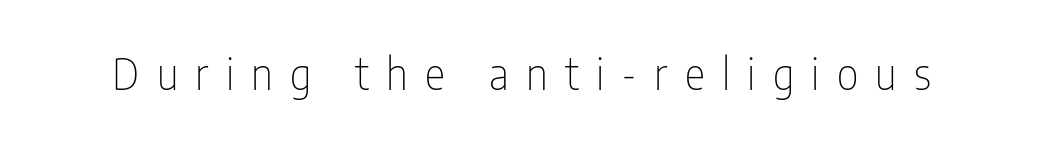
In terms of posture, this sample is upright. Ink coverage per letter is moderate at most. Caption: expanded tracking, letters set apart. Unlike a traditional serif, this face leaves its strokes unadorned. The passage shown is typed in a proportional face where columns would drift.
